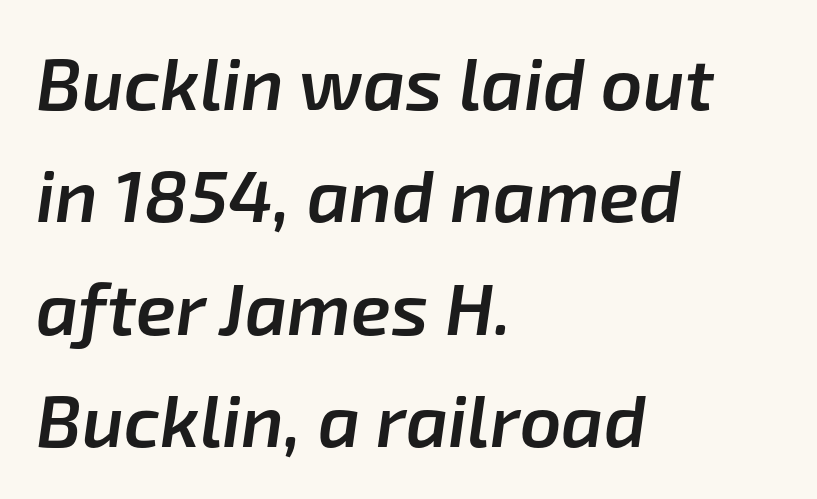
{"italic": "yes", "lean": "right", "slant_degrees": 8, "bold": "semi", "weight": "semibold", "width": "normal", "stroke_contrast": "low", "x_height": "medium", "monospaced": "no", "underline": "no", "align": "left", "line_spacing": "normal", "line_spacing_ratio": 1.54, "letter_spacing": "normal", "letter_spacing_em": 0.0, "glyph_px": 73}
